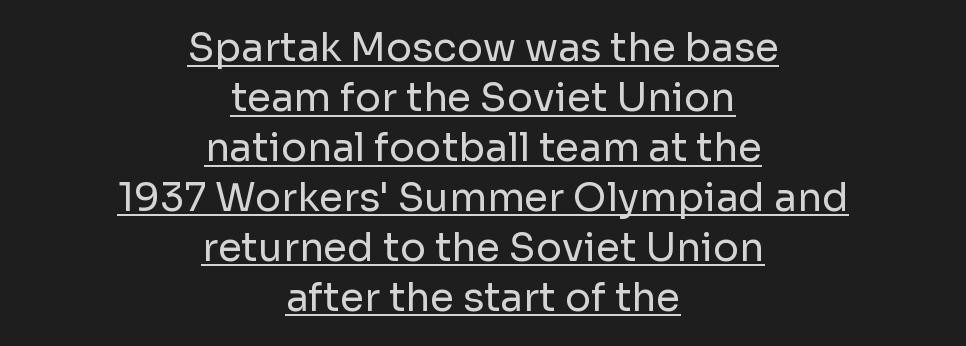
Q: Is the text bold? A: No.
Q: Is the text italic (slanted)? A: No, it is upright.
Q: Is the typeface a serif or a sans-serif typeface? A: Sans-serif.
Q: Is the text underlined? A: Yes.
Q: How is the paragraph aligned? A: Centered.
Q: Is the spacing between letters normal or unusually wide? A: Normal.
Q: Is the spacing between lines tight, normal or loose? A: Normal.
Q: Width (condensed, normal, or wide)? A: Normal.
Q: Stroke contrast? A: Low.
Q: x-height? A: Medium.
Q: Monospaced? A: No.
